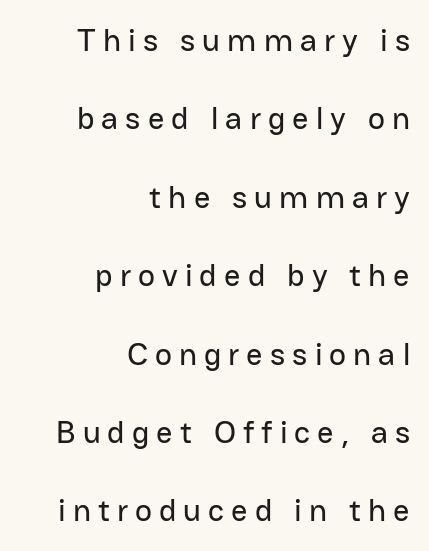
Q: Is the text italic (slanted)? A: No, it is upright.
Q: Is the typeface a serif or a sans-serif typeface? A: Sans-serif.
Q: Is the text underlined? A: No.
Q: How is the paragraph aligned? A: Right-aligned.
Q: Is the spacing between letters normal or unusually wide? A: Unusually wide.
Q: Is the spacing between lines tight, normal or loose? A: Loose.
Q: Width (condensed, normal, or wide)? A: Normal.
Q: Stroke contrast? A: Low.
Q: x-height? A: Medium.
Q: Monospaced? A: No.
